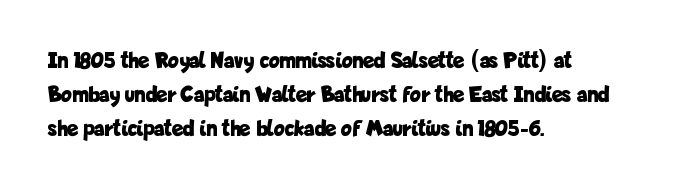
The image shows 23 px bold type, upright; set left-aligned, normal line spacing (1.47x), normal letter spacing, not underlined.
